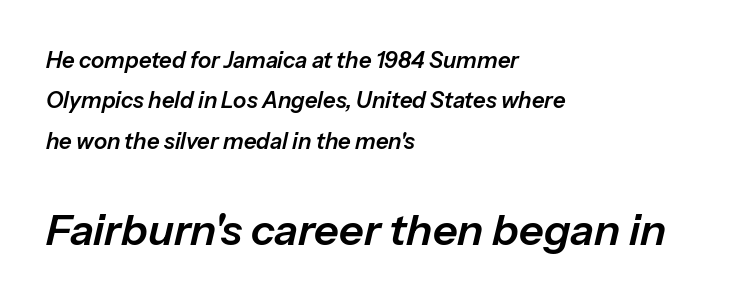
Q: Is the text italic (slanted)? A: Yes, it leans right by about 13 degrees.
Q: Is the text underlined? A: No.
Q: How is the paragraph aligned? A: Left-aligned.
Q: Is the spacing between letters normal or unusually wide? A: Normal.
Q: Which block of text is set in a larger size, the first (top) or the second (bottom)? A: The second (bottom) one.
Q: Width (condensed, normal, or wide)? A: Normal.
Q: Stroke contrast? A: Low.
Q: x-height? A: Medium.
Q: Monospaced? A: No.
